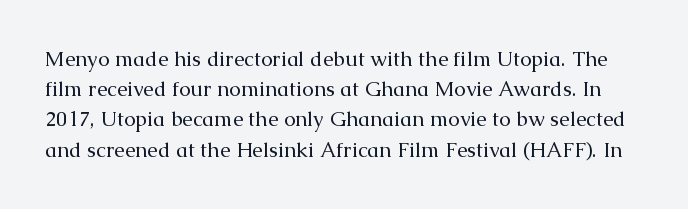
The words here are not underlined. Caption: face not bold, strokes unweighted. Notice how descenders clear the ascenders below comfortably — that's standard leading. The lettering holds an erect, upright posture throughout. Default kerning and tracking; the words read as compact shapes.
